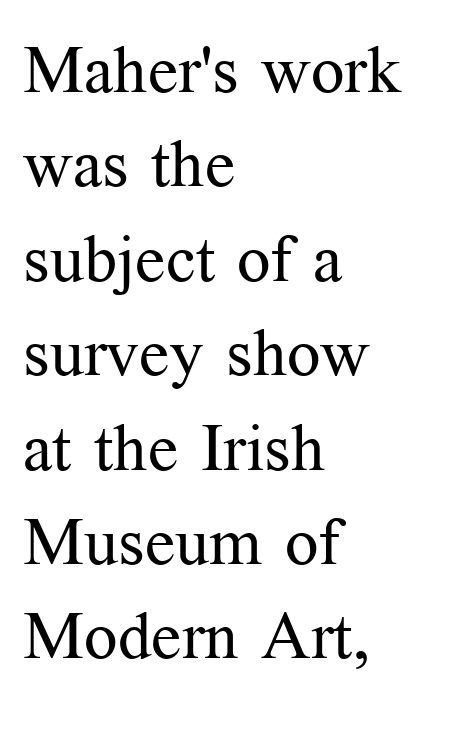
{"serif": "yes", "italic": "no", "bold": "no", "weight": "regular", "width": "normal", "stroke_contrast": "medium", "x_height": "medium", "monospaced": "no", "underline": "no", "align": "left", "line_spacing": "normal", "line_spacing_ratio": 1.43, "letter_spacing": "normal", "letter_spacing_em": 0.0, "glyph_px": 66}
